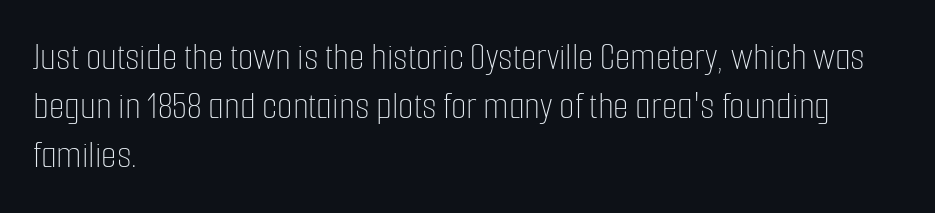
Q: Is the text bold? A: No.
Q: Is the text italic (slanted)? A: No, it is upright.
Q: Is the text underlined? A: No.
Q: How is the paragraph aligned? A: Left-aligned.
Q: Is the spacing between letters normal or unusually wide? A: Normal.
Q: Width (condensed, normal, or wide)? A: Condensed.
Q: Stroke contrast? A: Low.
Q: x-height? A: Medium.
Q: Monospaced? A: No.
